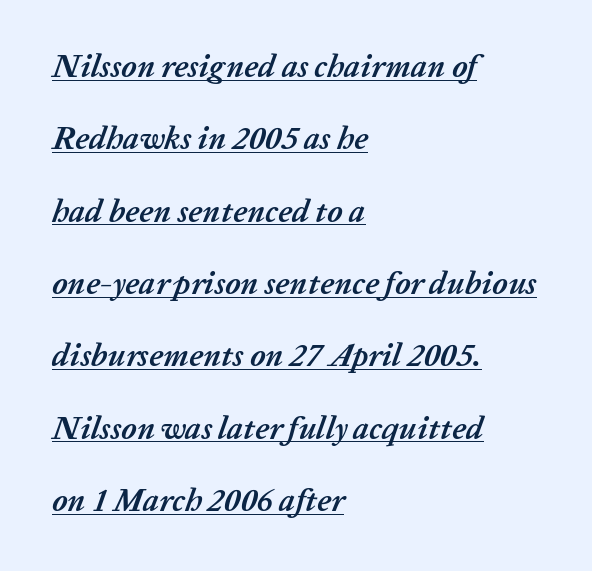
Q: Is the text bold? A: Yes.
Q: Is the text italic (slanted)? A: Yes, it leans right by about 20 degrees.
Q: Is the text underlined? A: Yes.
Q: How is the paragraph aligned? A: Left-aligned.
Q: Is the spacing between letters normal or unusually wide? A: Normal.
Q: Is the spacing between lines tight, normal or loose? A: Loose.
Q: Width (condensed, normal, or wide)? A: Normal.
Q: Stroke contrast? A: Low.
Q: x-height? A: Medium.
Q: Monospaced? A: No.
